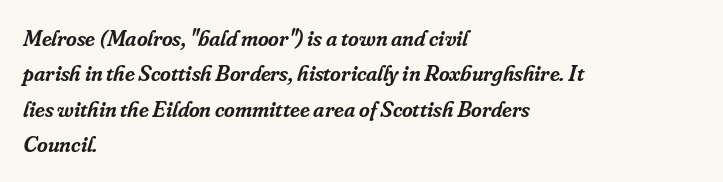
Baseline-to-baseline distance is the conventional proportion of letter height. The space directly below the letters is spotless. Horizontally, the lines are justified to the leading edge only. These lines keep a tight, regular rhythm from letter to letter. Emphasis-style slanted type is in use. The sample has been set in demibold, a notch under bold.
